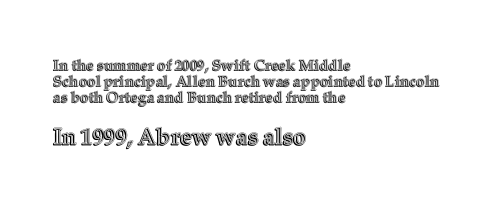
Q: Is the text italic (slanted)? A: No, it is upright.
Q: Is the text underlined? A: No.
Q: How is the paragraph aligned? A: Left-aligned.
Q: Is the spacing between letters normal or unusually wide? A: Normal.
Q: Is the spacing between lines tight, normal or loose? A: Tight.
Q: Which block of text is set in a larger size, the first (top) or the second (bottom)? A: The second (bottom) one.
